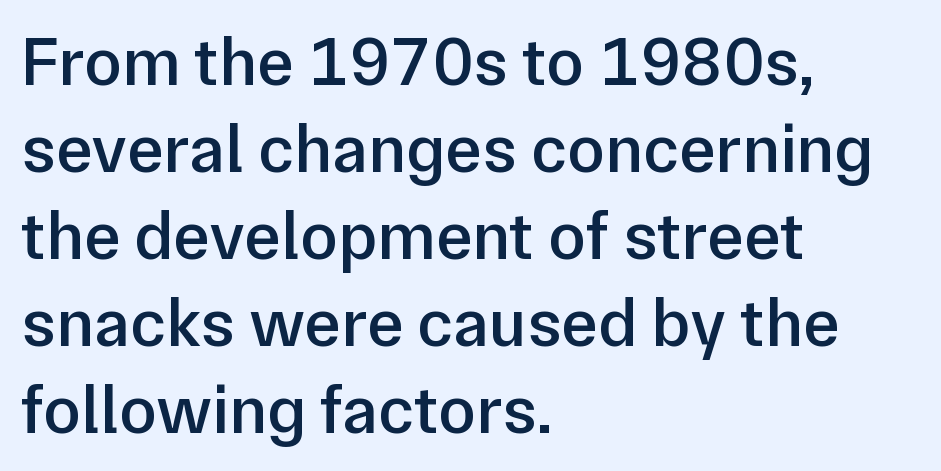
Q: Is the text bold? A: Semi-bold.
Q: Is the text italic (slanted)? A: No, it is upright.
Q: Is the typeface a serif or a sans-serif typeface? A: Sans-serif.
Q: Is the text underlined? A: No.
Q: How is the paragraph aligned? A: Left-aligned.
Q: Is the spacing between letters normal or unusually wide? A: Normal.
Q: Is the spacing between lines tight, normal or loose? A: Normal.
Q: Width (condensed, normal, or wide)? A: Normal.
Q: Stroke contrast? A: Low.
Q: x-height? A: Medium.
Q: Monospaced? A: No.
